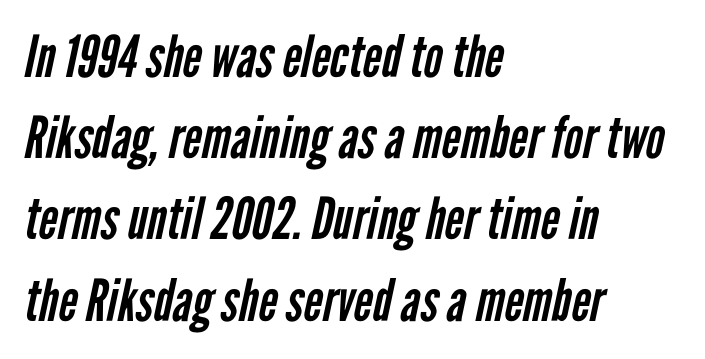
{"serif": "no", "bold": "no", "weight": "regular", "width": "condensed", "stroke_contrast": "low", "x_height": "medium", "monospaced": "no", "underline": "no", "align": "left", "line_spacing": "normal", "line_spacing_ratio": 1.4, "letter_spacing": "normal", "letter_spacing_em": 0.0, "glyph_px": 58}
